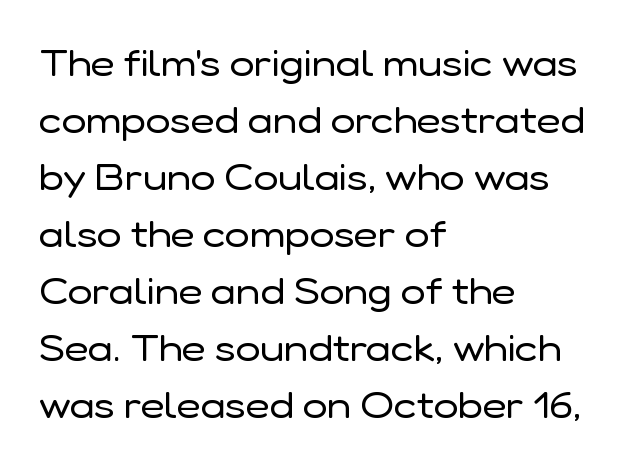
The image shows 37 px regular-weight sans-serif type, upright; set left-aligned, normal line spacing (1.54x), normal letter spacing, not underlined; low stroke contrast and a medium x-height.
